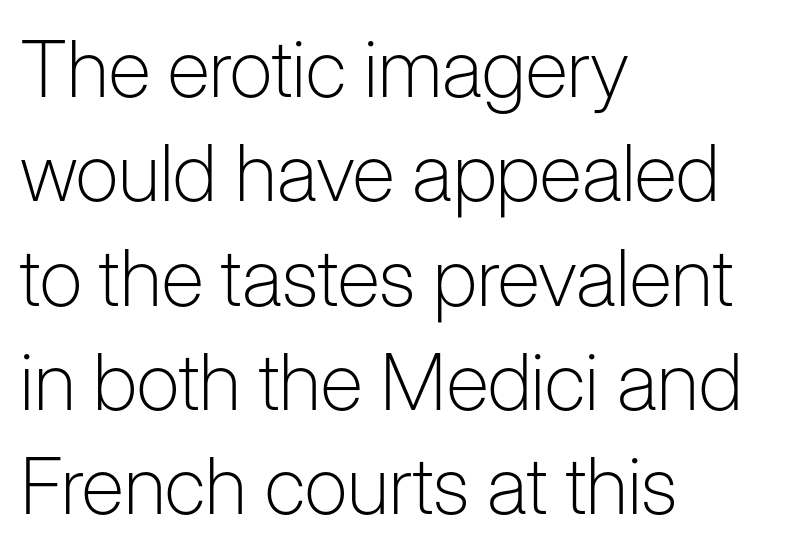
{"serif": "no", "italic": "no", "bold": "no", "weight": "light", "width": "normal", "stroke_contrast": "low", "x_height": "medium", "monospaced": "no", "underline": "no", "align": "left", "line_spacing": "normal", "line_spacing_ratio": 1.32, "letter_spacing": "normal", "letter_spacing_em": 0.0, "glyph_px": 79}
